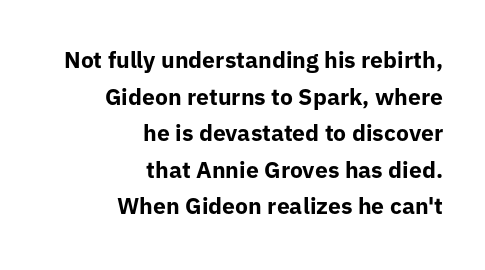
The image shows 23 px bold type, upright; set right-aligned, normal line spacing (1.59x), normal letter spacing, not underlined.
